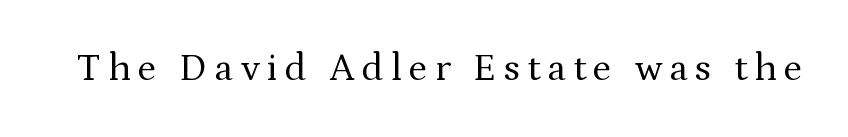
{"serif": "yes", "italic": "no", "bold": "no", "weight": "regular", "width": "normal", "stroke_contrast": "medium", "x_height": "medium", "monospaced": "no", "underline": "no", "glyph_px": 39}
